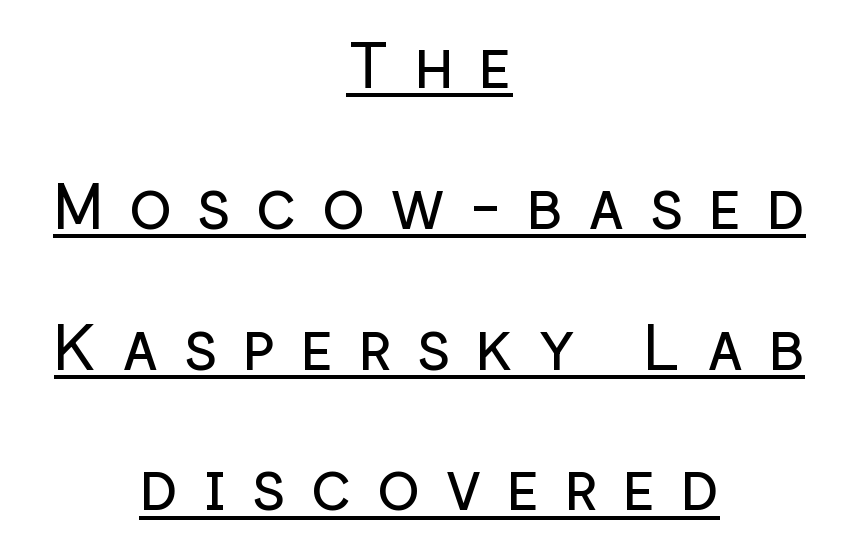
Q: Is the text bold? A: No.
Q: Is the text italic (slanted)? A: No, it is upright.
Q: Is the typeface a serif or a sans-serif typeface? A: Sans-serif.
Q: Is the text underlined? A: Yes.
Q: How is the paragraph aligned? A: Centered.
Q: Is the spacing between letters normal or unusually wide? A: Unusually wide.
Q: Is the spacing between lines tight, normal or loose? A: Loose.
Q: Width (condensed, normal, or wide)? A: Normal.
Q: Stroke contrast? A: Low.
Q: x-height? A: Medium.
Q: Monospaced? A: No.
